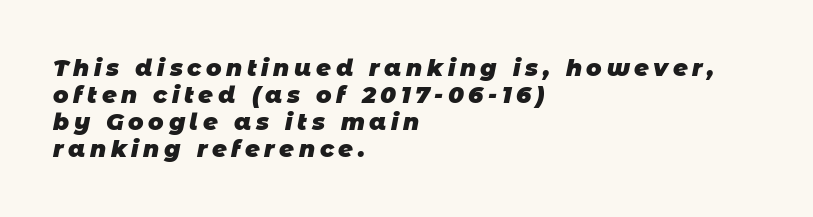
Q: Is the text bold? A: Yes.
Q: Is the text underlined? A: No.
Q: How is the paragraph aligned? A: Left-aligned.
Q: Is the spacing between letters normal or unusually wide? A: Unusually wide.
